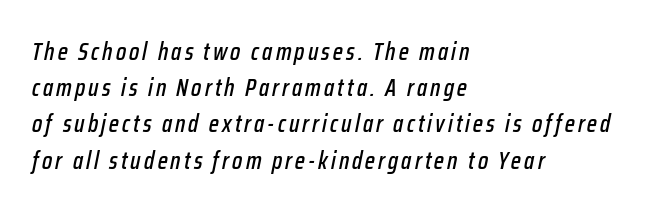
Q: Is the text italic (slanted)? A: Yes, it leans right by about 12 degrees.
Q: Is the text underlined? A: No.
Q: How is the paragraph aligned? A: Left-aligned.
Q: Is the spacing between lines tight, normal or loose? A: Normal.
